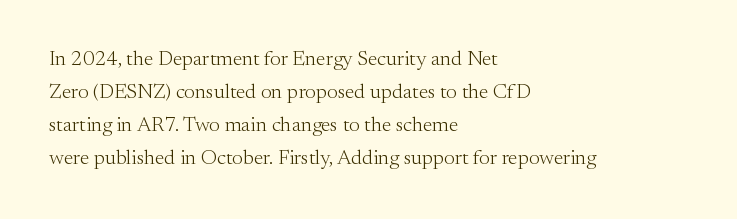
Q: Is the text bold? A: No.
Q: Is the text italic (slanted)? A: No, it is upright.
Q: Is the text underlined? A: No.
Q: How is the paragraph aligned? A: Left-aligned.
Q: Is the spacing between letters normal or unusually wide? A: Normal.
Q: Is the spacing between lines tight, normal or loose? A: Normal.
